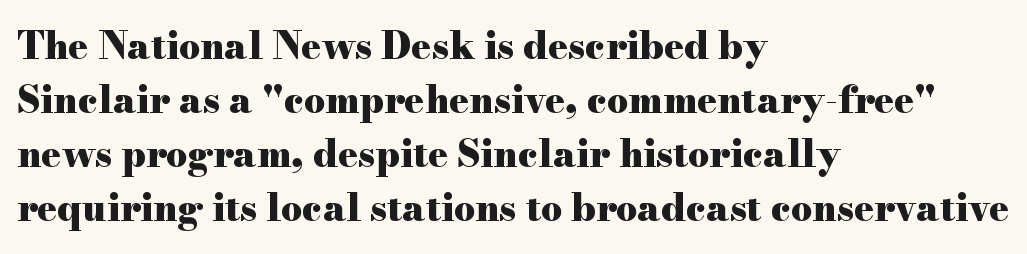
The image shows 37 px heavy, wide serif type, upright; set left-aligned, normal line spacing (1.46x), normal letter spacing, not underlined; high stroke contrast and a small x-height.
